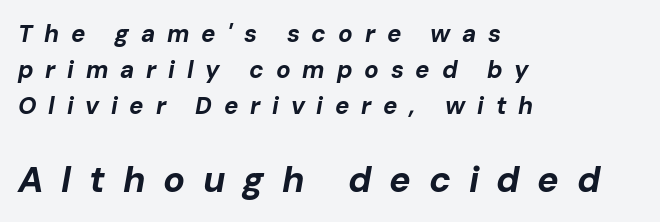
{"italic": "yes", "lean": "right", "slant_degrees": 10, "bold": "yes", "weight": "bold", "width": "normal", "stroke_contrast": "low", "x_height": "medium", "monospaced": "no", "underline": "no", "align": "left", "line_spacing": "normal", "line_spacing_ratio": 1.51, "letter_spacing": "wide", "letter_spacing_em": 0.49, "larger_block": "second", "size_ratio": 1.5, "glyph_px": 36}
